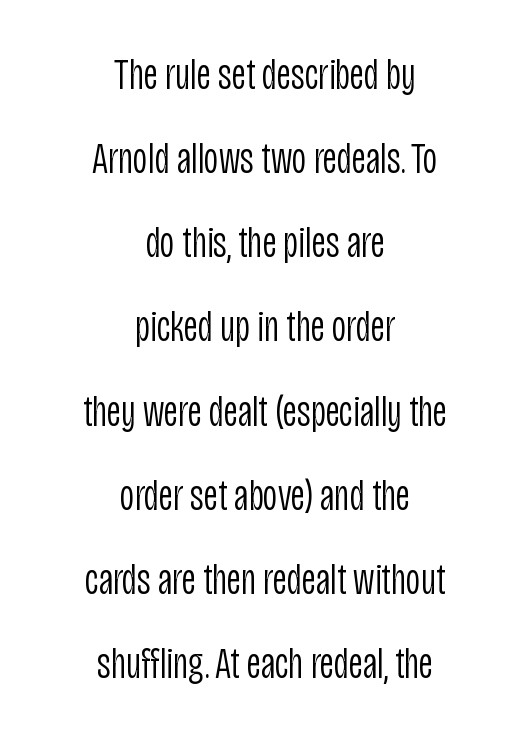
Q: Is the text bold? A: No.
Q: Is the text italic (slanted)? A: No, it is upright.
Q: Is the typeface a serif or a sans-serif typeface? A: Sans-serif.
Q: Is the text underlined? A: No.
Q: How is the paragraph aligned? A: Centered.
Q: Is the spacing between letters normal or unusually wide? A: Normal.
Q: Width (condensed, normal, or wide)? A: Condensed.
Q: Stroke contrast? A: Low.
Q: x-height? A: Large.
Q: Monospaced? A: No.
